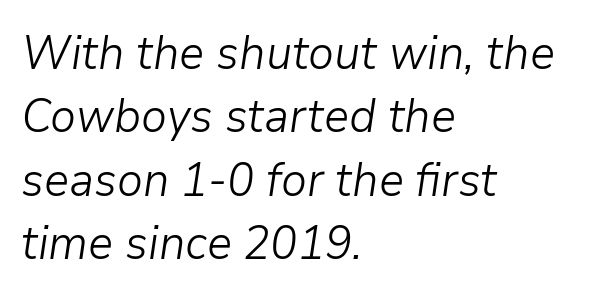
The image shows 47 px light type, italic (leaning right); set left-aligned, normal line spacing (1.35x), normal letter spacing, not underlined; low stroke contrast and a medium x-height.
